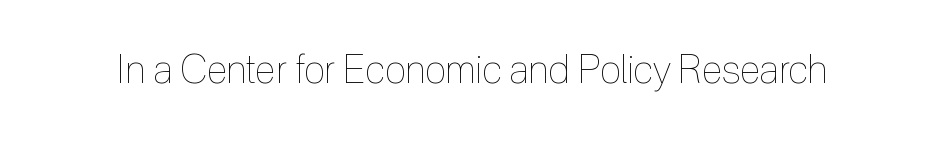
The image shows 39 px thin, condensed type, upright; set normal letter spacing, not underlined; a medium x-height.
